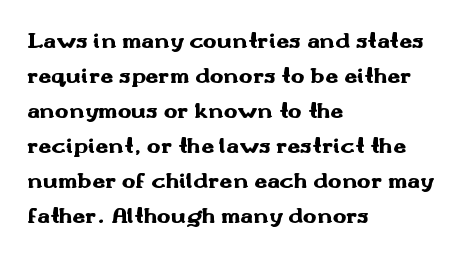
A normal amount of white space separates one row of letters from the next. The lines in this sample share a left origin and differ only in where they stop. Characters follow at the spacing the type designer built in. In terms of weight, the rendering is a true, heavy bold.
